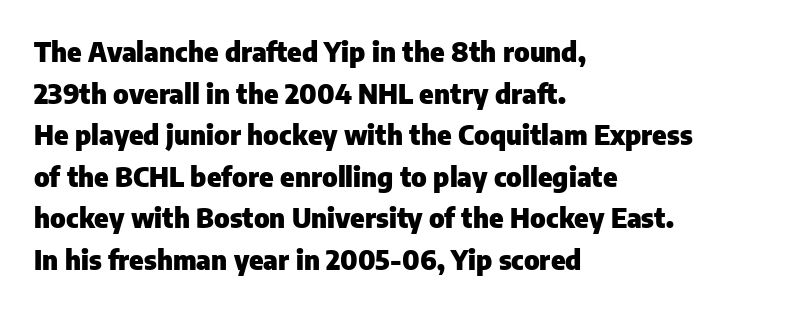
{"italic": "no", "bold": "yes", "underline": "no", "align": "left", "line_spacing": "normal", "line_spacing_ratio": 1.54, "letter_spacing": "normal", "letter_spacing_em": 0.0, "glyph_px": 27}
